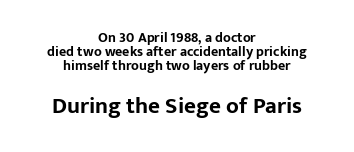
{"italic": "no", "bold": "yes", "underline": "no", "align": "center", "line_spacing": "tight", "line_spacing_ratio": 1.01, "letter_spacing": "normal", "letter_spacing_em": 0.0, "larger_block": "second", "size_ratio": 1.64, "glyph_px": 23}
